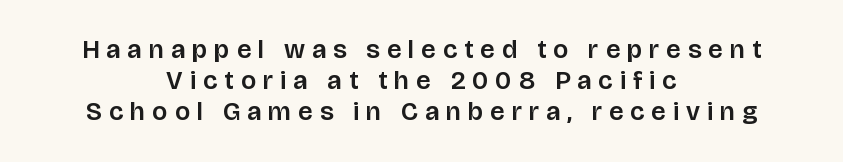
The image shows 26 px text type, upright; set centered, line spacing 1.2x, unusually wide letter spacing (+0.27 em), not underlined.
